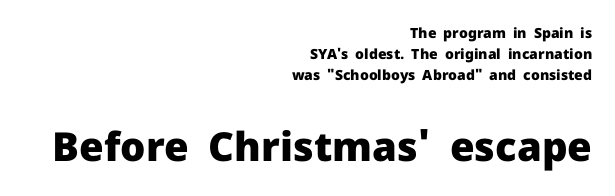
The setting favours the right margin, as signatures and pull-quotes sometimes do. Bare-footed words on every line. The type is set solid horizontally, with unmodified tracking. Reading top to bottom, the characters get bigger at the block break. Serif or sans? Sans — the stroke terminals are bare. The typography opts for an upright posture over an oblique one.
